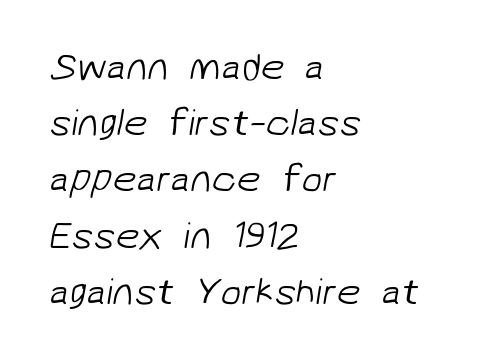
Q: Is the text bold? A: No.
Q: Is the typeface a serif or a sans-serif typeface? A: Sans-serif.
Q: Is the text underlined? A: No.
Q: How is the paragraph aligned? A: Left-aligned.
Q: Is the spacing between letters normal or unusually wide? A: Normal.
Q: Is the spacing between lines tight, normal or loose? A: Normal.
Q: Width (condensed, normal, or wide)? A: Normal.
Q: Stroke contrast? A: Low.
Q: x-height? A: Medium.
Q: Monospaced? A: No.
